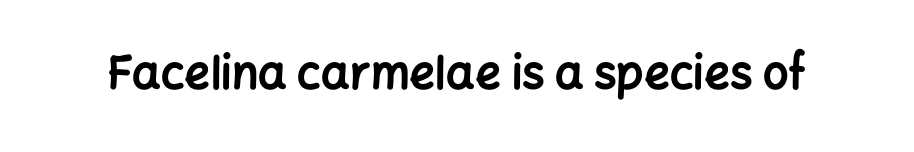
Students, note that the glyphs here touch the page at normal intervals. Varying glyph widths throughout — classic text-font behaviour. Typographically, this falls in the sans-serif category. Thick stems and heavy bowls — unmistakably bold. The letters stand straight up with perfectly vertical stems. The zone under the glyphs is completely vacant.
